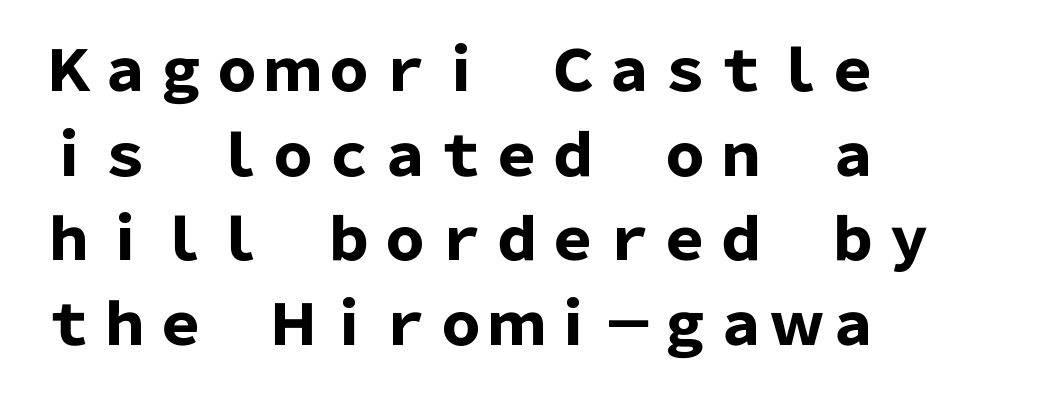
Q: Is the text bold? A: Yes.
Q: Is the text italic (slanted)? A: No, it is upright.
Q: Is the typeface a serif or a sans-serif typeface? A: Sans-serif.
Q: Is the text underlined? A: No.
Q: How is the paragraph aligned? A: Left-aligned.
Q: Is the spacing between letters normal or unusually wide? A: Normal.
Q: Is the spacing between lines tight, normal or loose? A: Normal.
Q: Width (condensed, normal, or wide)? A: Normal.
Q: Stroke contrast? A: Low.
Q: x-height? A: Medium.
Q: Monospaced? A: No.
